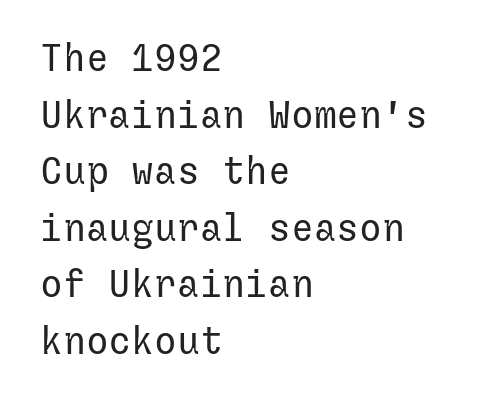
Q: Is the text bold? A: No.
Q: Is the text italic (slanted)? A: No, it is upright.
Q: Is the typeface a serif or a sans-serif typeface? A: Sans-serif.
Q: Is the text underlined? A: No.
Q: How is the paragraph aligned? A: Left-aligned.
Q: Is the spacing between letters normal or unusually wide? A: Normal.
Q: Is the spacing between lines tight, normal or loose? A: Normal.
Q: Width (condensed, normal, or wide)? A: Normal.
Q: Stroke contrast? A: Low.
Q: x-height? A: Medium.
